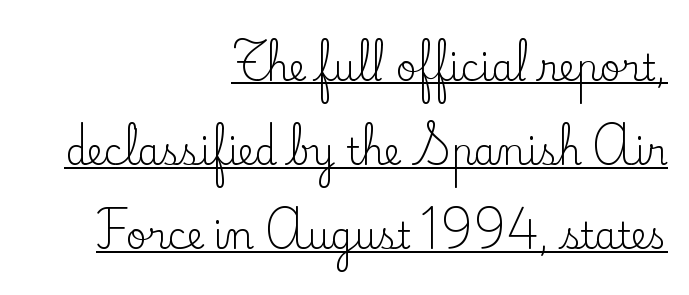
{"italic": "no", "bold": "no", "weight": "regular", "width": "normal", "stroke_contrast": "low", "x_height": "small", "monospaced": "no", "underline": "yes", "align": "right", "line_spacing": "loose", "line_spacing_ratio": 2.34, "letter_spacing": "normal", "letter_spacing_em": 0.0, "glyph_px": 36}
